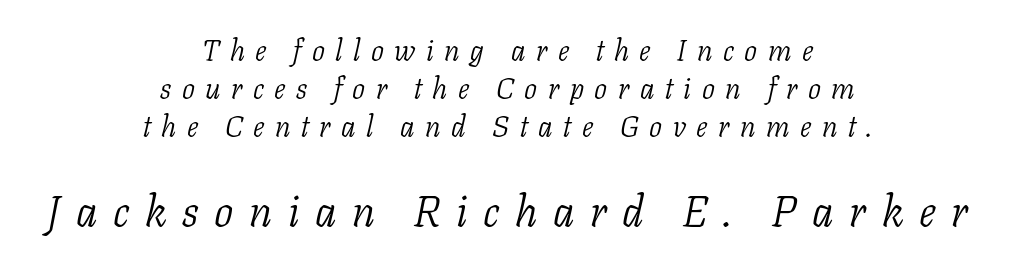
Small over large — that's the arrangement of the two blocks here. Observe the serifs anchoring each vertical stroke in this sample. If you measured baseline to baseline, you'd find a middling distance. Caption: expanded tracking, letters set apart.
